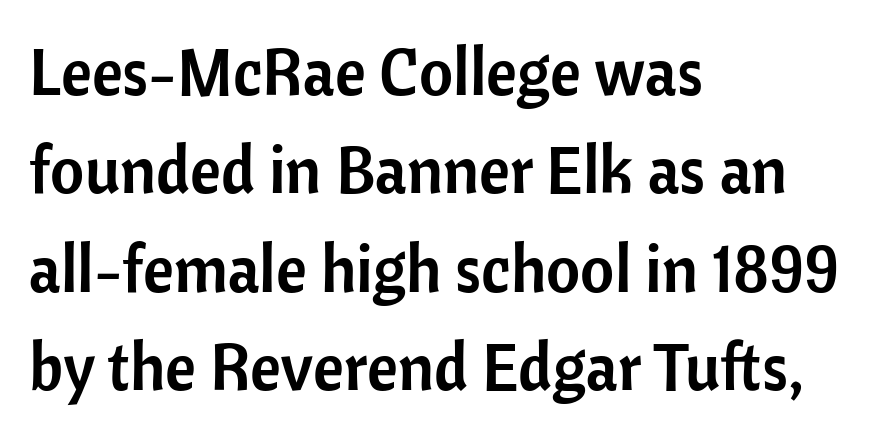
{"serif": "no", "italic": "no", "width": "normal", "stroke_contrast": "low", "x_height": "medium", "monospaced": "no", "underline": "no", "align": "left", "line_spacing": "normal", "line_spacing_ratio": 1.49, "letter_spacing": "normal", "letter_spacing_em": 0.0, "glyph_px": 66}
